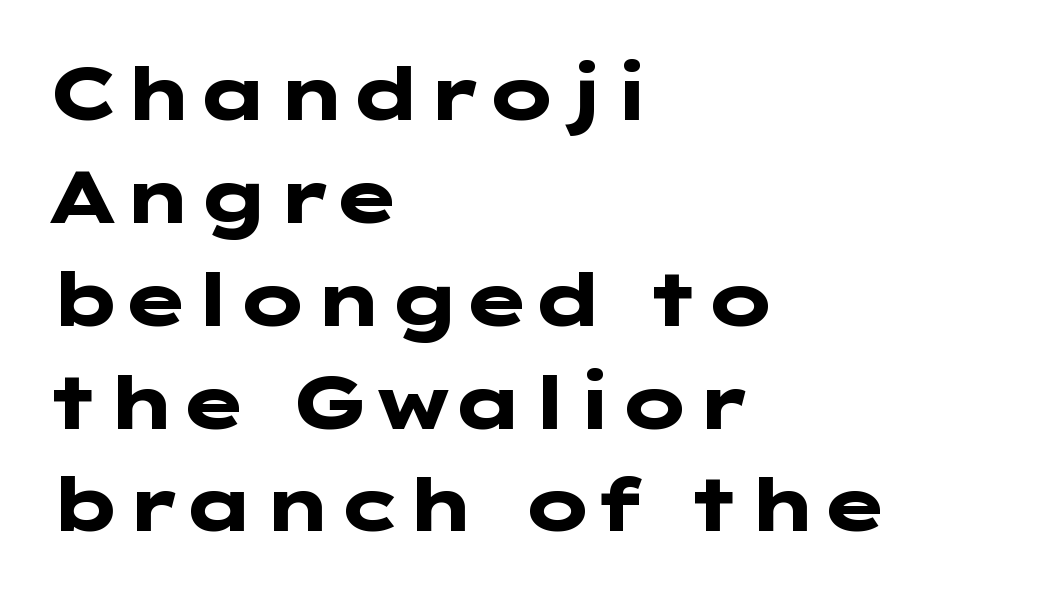
Q: Is the text bold? A: Yes.
Q: Is the text italic (slanted)? A: No, it is upright.
Q: Is the typeface a serif or a sans-serif typeface? A: Sans-serif.
Q: Is the text underlined? A: No.
Q: How is the paragraph aligned? A: Left-aligned.
Q: Is the spacing between letters normal or unusually wide? A: Normal.
Q: Is the spacing between lines tight, normal or loose? A: Normal.
Q: Width (condensed, normal, or wide)? A: Wide.
Q: Stroke contrast? A: Low.
Q: x-height? A: Medium.
